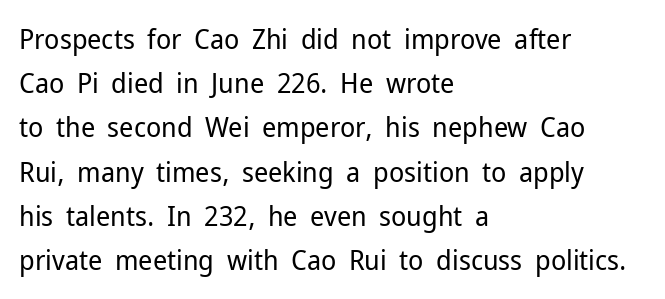
Horizontal alignment here is leftward, the default for most running prose. These lines were composed using upright roman letters. Proportional: the letters do not fall into vertical columns. Between one letter and the next there's only the usual sliver of space. The typeface has the unassuming heft of standard copy or less. The baseline area is clear.
